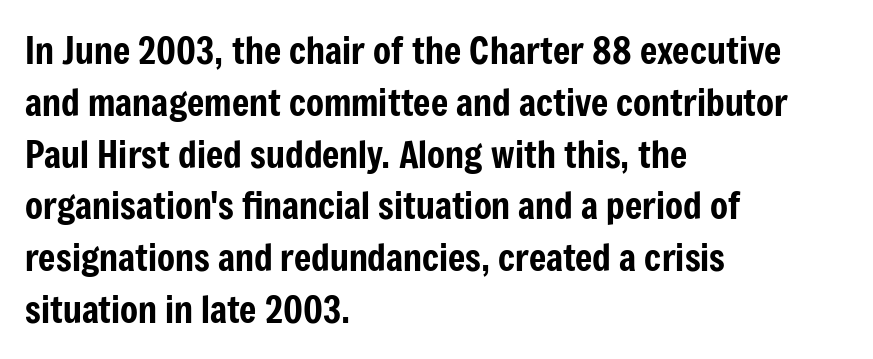
The image shows 37 px condensed sans-serif type, upright; set left-aligned, normal line spacing (1.4x), normal letter spacing, not underlined; low stroke contrast and a medium x-height.
